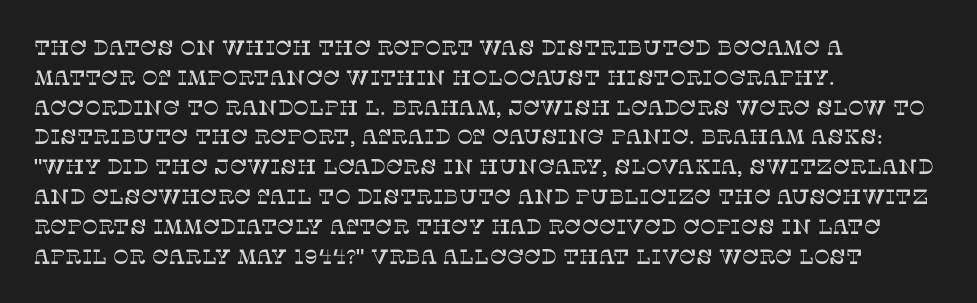
Which margin do the lines hug? The left one — the right edge is uneven. The letters stand upright; this is a roman face. Any mark beneath the type? The region is blank. The space between consecutive lines is moderate. No extra tracking has been applied to these lines.
